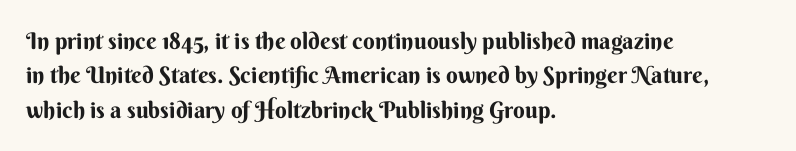
If you drew a ruler down the left edge, every line would touch it. Any mark beneath the type? The region is blank. Vertical spacing — default. It's the straight-up-and-down kind of type.
